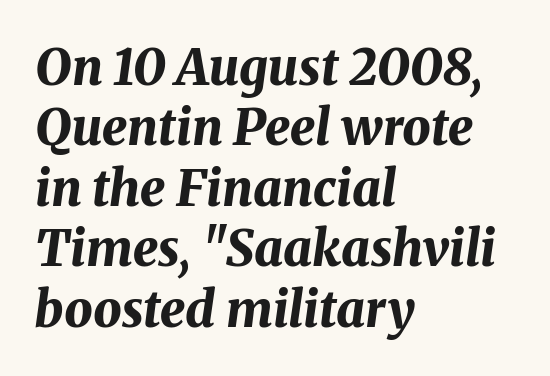
Q: Is the text bold? A: Yes.
Q: Is the text italic (slanted)? A: Yes, it leans right by about 8 degrees.
Q: Is the text underlined? A: No.
Q: How is the paragraph aligned? A: Left-aligned.
Q: Is the spacing between letters normal or unusually wide? A: Normal.
Q: Width (condensed, normal, or wide)? A: Normal.
Q: Stroke contrast? A: Medium.
Q: x-height? A: Medium.
Q: Monospaced? A: No.
